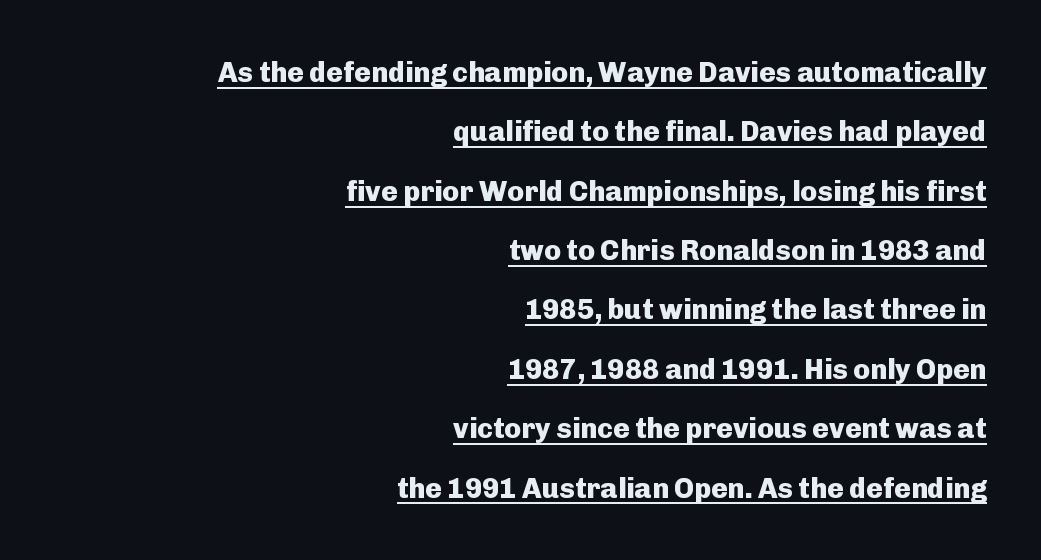
The font is running at its bold setting. Does extra space separate the letters? No, they use regular spacing. This sample has the flowing, uneven cadence of proportional lettering. The type family on display is of the sans-serif kind.
